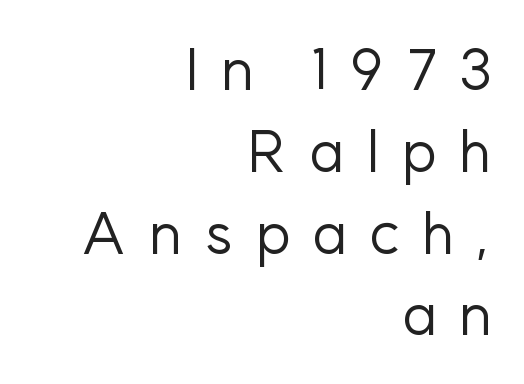
A typesetter would mark this as roman, not italic. Character widths vary here, with narrow letters taking less room than wide ones. The gaps between neighbouring characters are conspicuously large. The words here are not underlined. The characters display no serif detailing; their extremities are plain.
